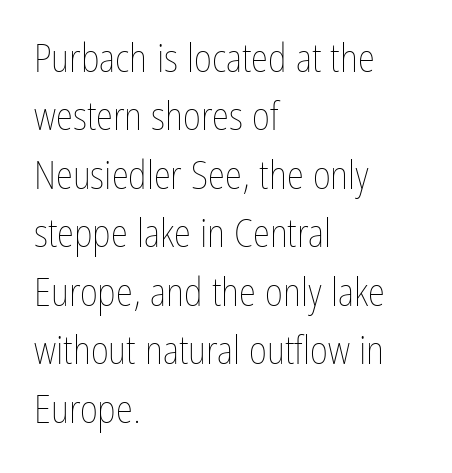
The image shows 39 px thin, condensed type, upright; set left-aligned, normal line spacing (1.5x), normal letter spacing, not underlined; low stroke contrast and a medium x-height.
